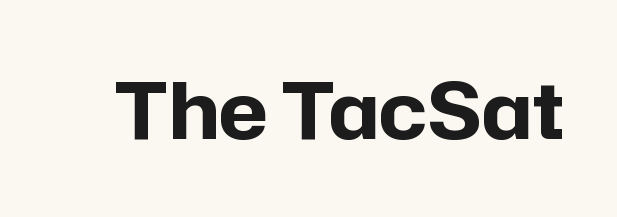
{"serif": "no", "italic": "no", "bold": "yes", "weight": "bold", "width": "normal", "stroke_contrast": "low", "x_height": "medium", "monospaced": "no", "underline": "no", "letter_spacing": "normal", "letter_spacing_em": 0.0, "glyph_px": 78}
